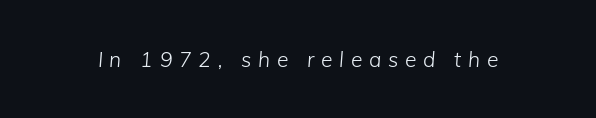
Q: Is the text bold? A: No.
Q: Is the text italic (slanted)? A: Yes, it leans right by about 5 degrees.
Q: Is the text underlined? A: No.
Q: Is the spacing between letters normal or unusually wide? A: Unusually wide.
